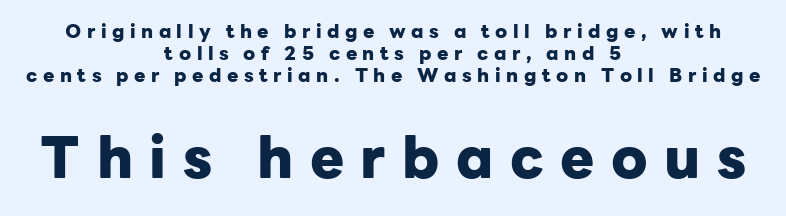
The image shows 57 px heavy sans-serif type, upright; set centered, line spacing 1.16x, unusually wide letter spacing (+0.29 em), not underlined; the second (bottom) block is 3.0x larger; low stroke contrast and a medium x-height.
